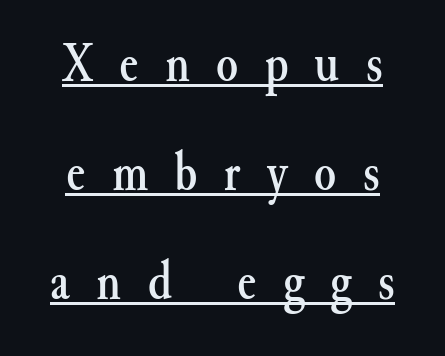
Do the characters align in a grid? No, the font is proportional. This sample carries an underscore along the baseline area. The passage shown has open, widely tracked lettering throughout. The letters stand straight up with perfectly vertical stems. The font family rendered here belongs to the serif group.
